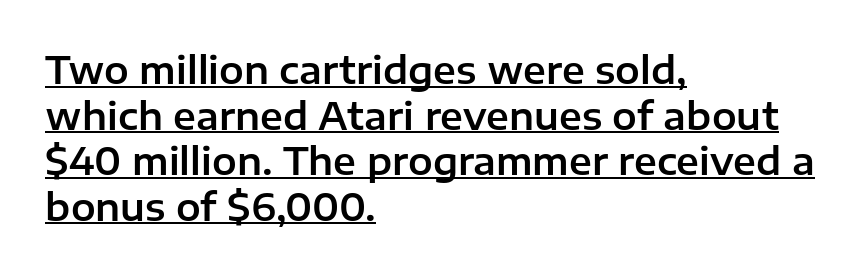
The image shows 37 px sans-serif type, upright; set left-aligned, line spacing 1.23x, normal letter spacing, underlined; low stroke contrast and a medium x-height.
